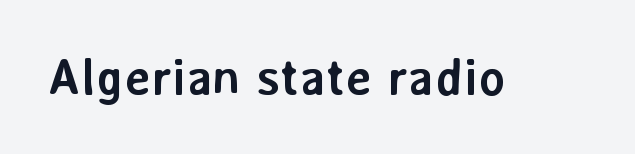
{"serif": "no", "italic": "no", "bold": "yes", "weight": "semibold", "width": "normal", "stroke_contrast": "low", "x_height": "medium", "monospaced": "no", "underline": "no", "letter_spacing": "normal", "letter_spacing_em": 0.0, "glyph_px": 51}
